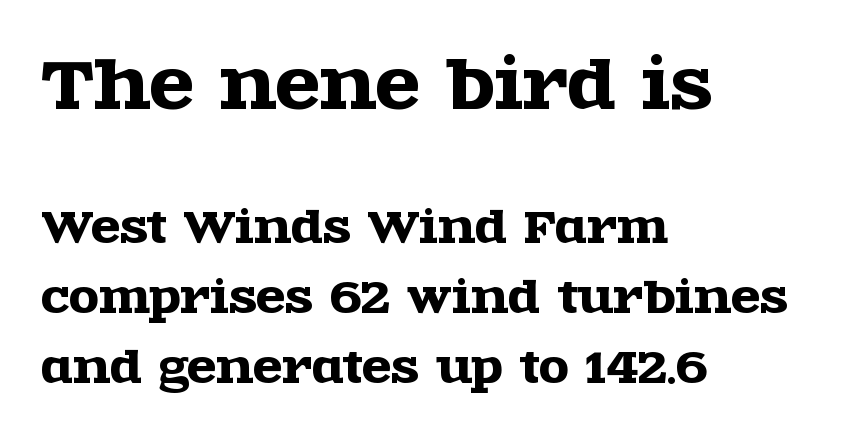
Q: Is the text italic (slanted)? A: No, it is upright.
Q: Is the typeface a serif or a sans-serif typeface? A: Serif.
Q: Is the text underlined? A: No.
Q: How is the paragraph aligned? A: Left-aligned.
Q: Is the spacing between letters normal or unusually wide? A: Normal.
Q: Is the spacing between lines tight, normal or loose? A: Normal.
Q: Which block of text is set in a larger size, the first (top) or the second (bottom)? A: The first (top) one.
Q: Width (condensed, normal, or wide)? A: Wide.
Q: x-height? A: Large.
Q: Monospaced? A: No.
